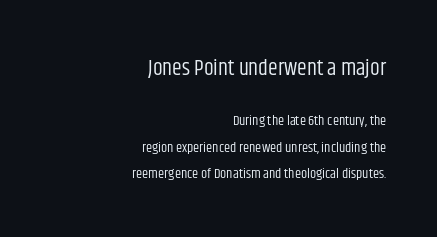
The lines are quadded right. Descender tails drop into unmarked territory. This reads as an unemphasized weight, regular at the heaviest. Students, note that the glyphs here touch the page at normal intervals. Designer's note — italics off, roman on.
